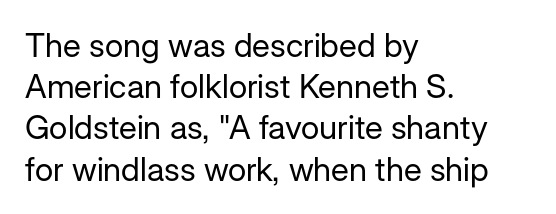
Type style note: lacks serifs. Honestly, the row spacing looks completely unremarkable. The face looks like a standard text weight, possibly lighter. The letters advance in unequal steps, a hallmark of proportional type.
